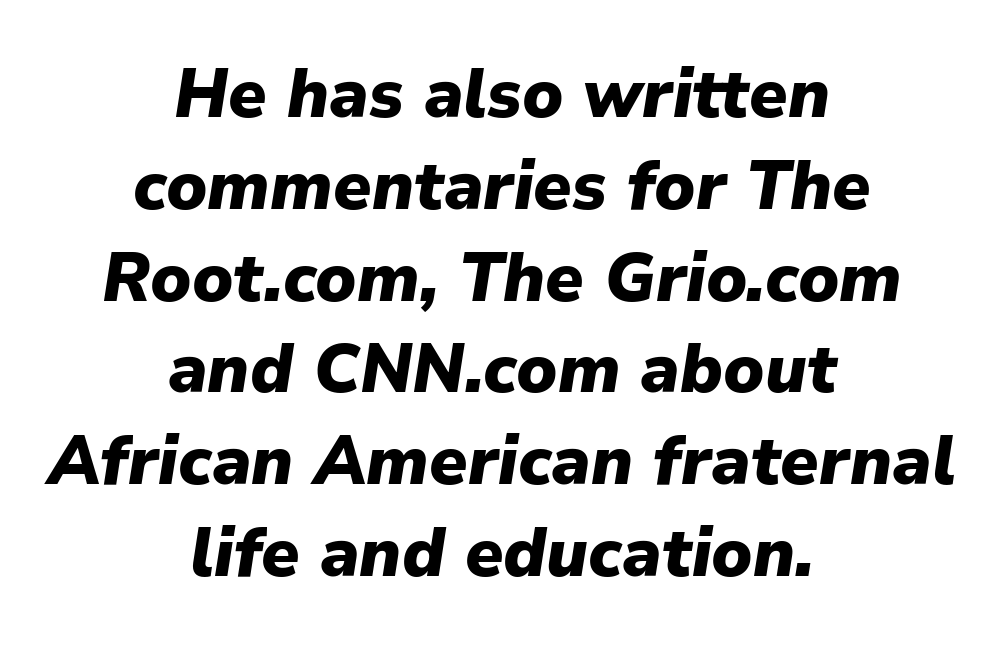
Q: Is the text bold? A: Yes.
Q: Is the text italic (slanted)? A: Yes, it leans right by about 9 degrees.
Q: Is the text underlined? A: No.
Q: How is the paragraph aligned? A: Centered.
Q: Is the spacing between letters normal or unusually wide? A: Normal.
Q: Is the spacing between lines tight, normal or loose? A: Normal.
Q: Width (condensed, normal, or wide)? A: Normal.
Q: Stroke contrast? A: Low.
Q: x-height? A: Medium.
Q: Monospaced? A: No.
